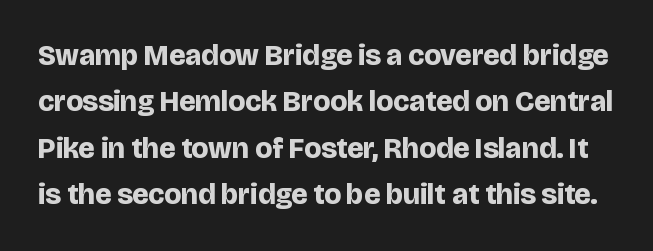
A typesetter would call this proportional, since set widths differ per character. Vertical strokes here are truly vertical. The sample has been set heavy, in full bold. Type style note: lacks serifs.
